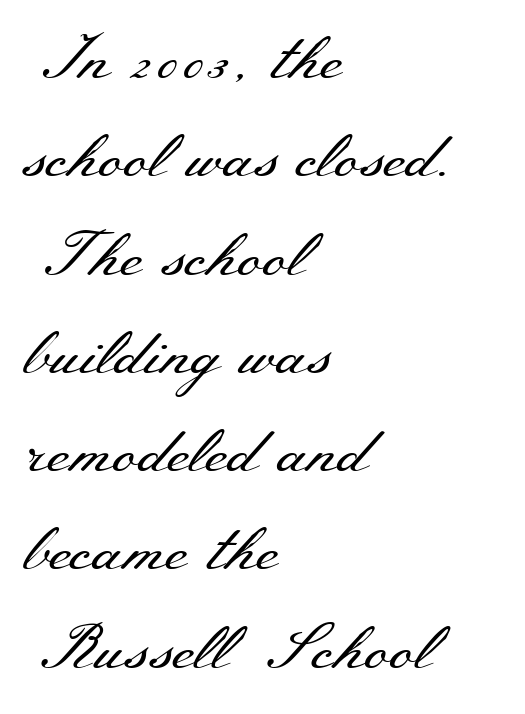
Q: Is the text bold? A: No.
Q: Is the text italic (slanted)? A: Yes.
Q: Is the typeface a serif or a sans-serif typeface? A: Serif.
Q: Is the text underlined? A: No.
Q: How is the paragraph aligned? A: Left-aligned.
Q: Is the spacing between letters normal or unusually wide? A: Normal.
Q: Is the spacing between lines tight, normal or loose? A: Normal.
Q: Width (condensed, normal, or wide)? A: Wide.
Q: Stroke contrast? A: Medium.
Q: x-height? A: Small.
Q: Monospaced? A: No.
